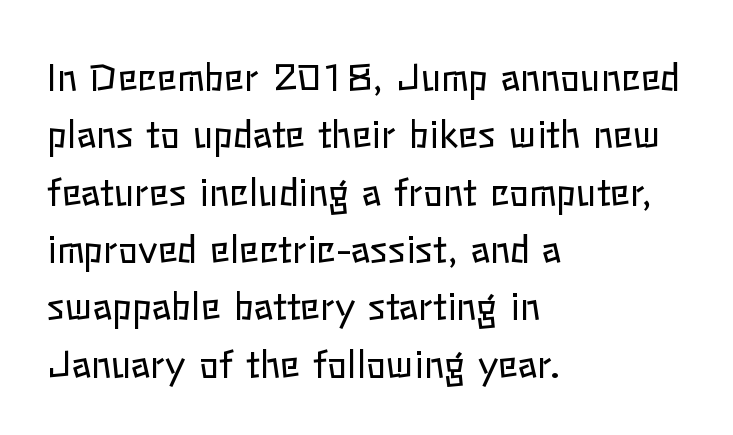
Letter spacing: default. If you drew a line through each stem, it would be perfectly vertical. Leftover space on each line is placed entirely after the last word. Decoration check: the copy has no underline. Regarding leading, the lines here are spaced in the standard way.
